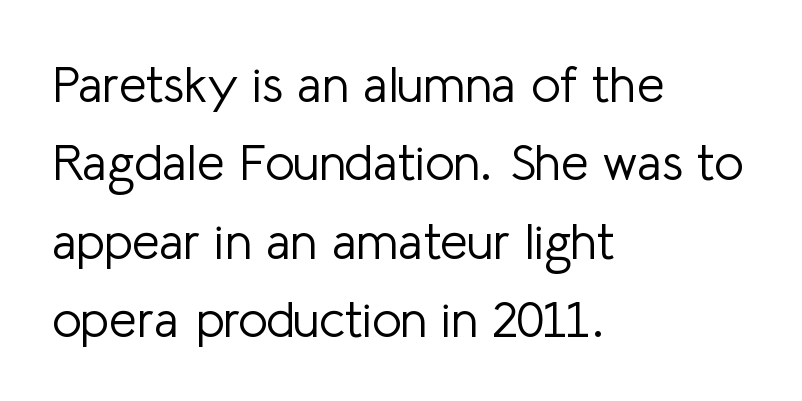
{"serif": "no", "italic": "no", "bold": "no", "weight": "light", "width": "normal", "stroke_contrast": "low", "x_height": "medium", "monospaced": "no", "underline": "no", "align": "left", "line_spacing": "normal", "line_spacing_ratio": 1.57, "letter_spacing": "normal", "letter_spacing_em": 0.0, "glyph_px": 50}
